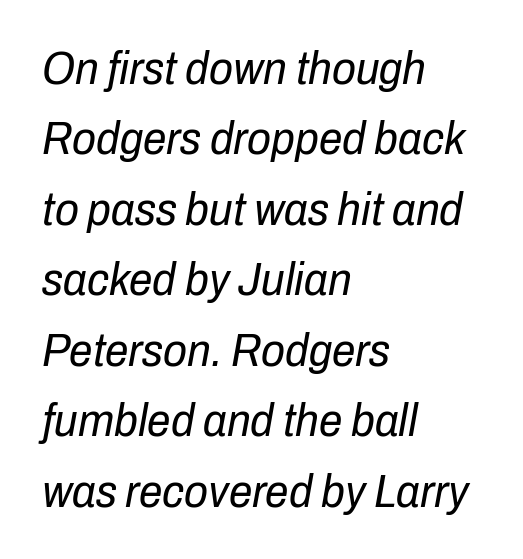
Q: Is the text bold? A: No.
Q: Is the text italic (slanted)? A: Yes, it leans right by about 10 degrees.
Q: Is the text underlined? A: No.
Q: How is the paragraph aligned? A: Left-aligned.
Q: Is the spacing between letters normal or unusually wide? A: Normal.
Q: Is the spacing between lines tight, normal or loose? A: Normal.
Q: Width (condensed, normal, or wide)? A: Condensed.
Q: Stroke contrast? A: Low.
Q: x-height? A: Medium.
Q: Monospaced? A: No.
